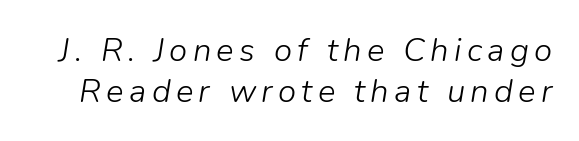
The image shows 33 px light type, italic (leaning right); set line spacing 1.23x, not underlined; low stroke contrast and a medium x-height.
